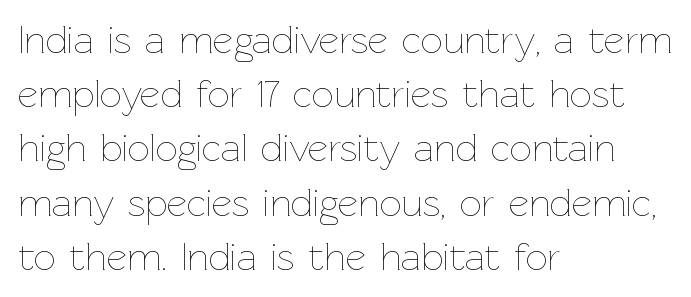
The image shows 39 px thin type, upright; set left-aligned, normal line spacing (1.39x), normal letter spacing, not underlined; low stroke contrast and a medium x-height.
